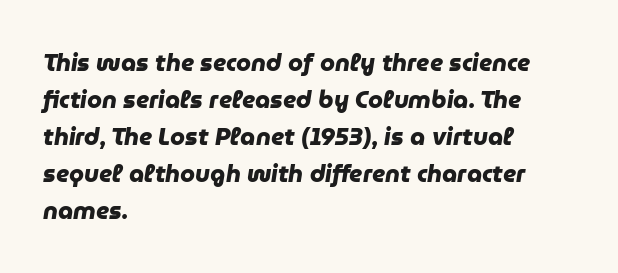
{"bold": "yes", "underline": "no", "align": "left", "line_spacing": "normal", "line_spacing_ratio": 1.54, "letter_spacing": "normal", "letter_spacing_em": 0.0, "glyph_px": 24}
